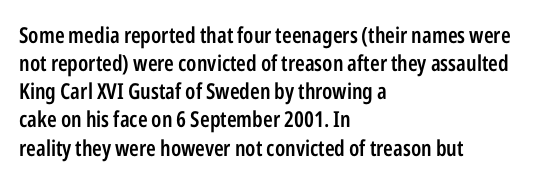
Quick note: underline off. Left-aligned paragraph, ragged on the right. Nope, not italic — everything's standing straight. The line texture is even and compact thanks to regular tracking. Successive baselines arrive at the customary interval. Firm but not heavy-handed strokes: this text is semibold.
